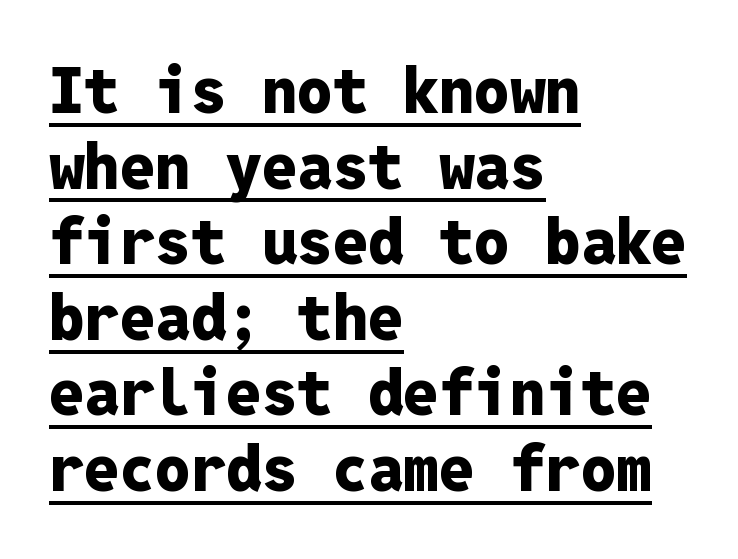
The image shows 63 px heavy sans-serif type, upright, monospaced; set left-aligned, line spacing 1.2x, normal letter spacing, underlined; low stroke contrast and a medium x-height.
